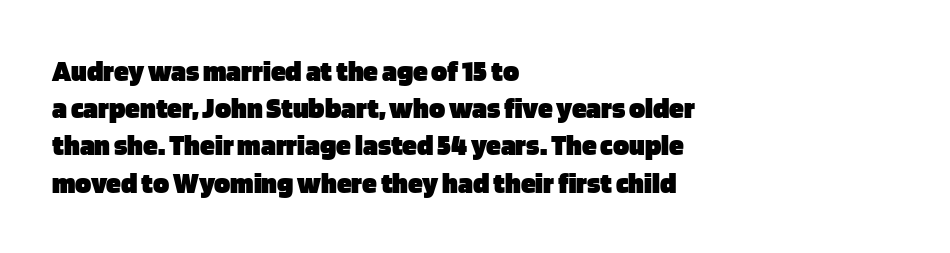
No italicization has been applied; the sample stays upright. Descender tails drop into unmarked territory. The rendering uses natural spacing where letterforms have individual widths. Strokes here are thick enough to call this a true bold.
